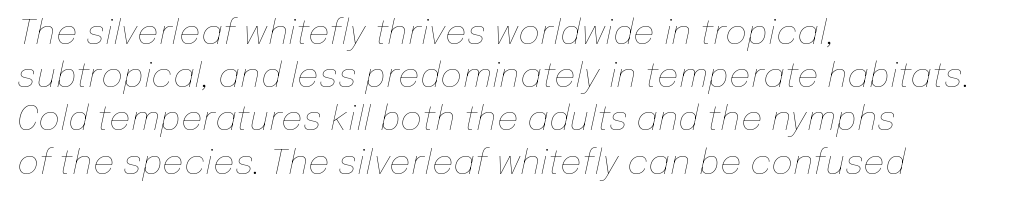
The words here are not underlined. The ragged edge is on the right, which tells us the setting is flush left. There is no visible air inserted between adjacent glyphs. Vertically, the passage feels balanced, rows spaced as you'd expect. Counters stay open thanks to moderate or lighter strokes.
